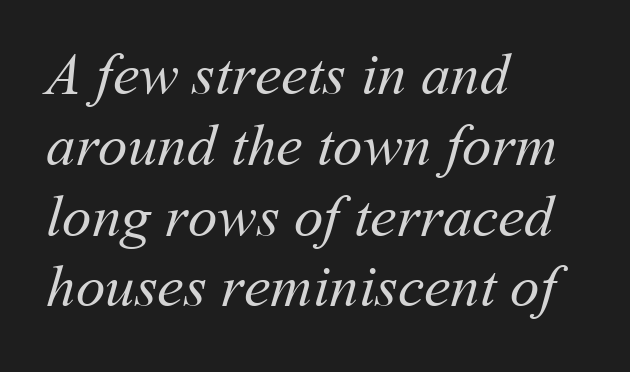
Caption: standard tracking, unaltered. The strip under each line holds only bare page. Notice how the passage keeps a crisp vertical edge on the left only. The font sits on the lighter half of the weight spectrum, regular included. Note the varied advance widths — an 'i' is clearly narrower than an 'm'.
